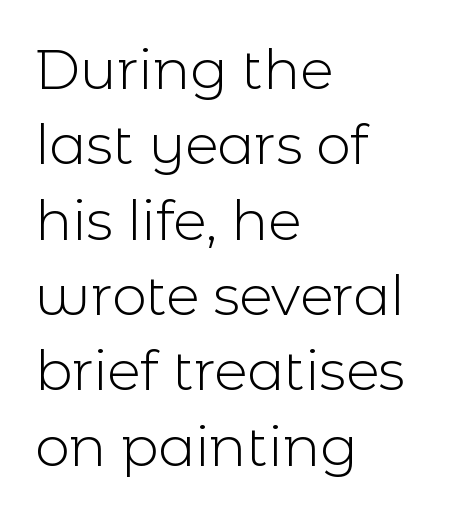
{"serif": "no", "italic": "no", "bold": "no", "weight": "light", "width": "normal", "x_height": "medium", "monospaced": "no", "underline": "no", "align": "left", "line_spacing": "normal", "line_spacing_ratio": 1.37, "letter_spacing": "normal", "letter_spacing_em": 0.0, "glyph_px": 55}
